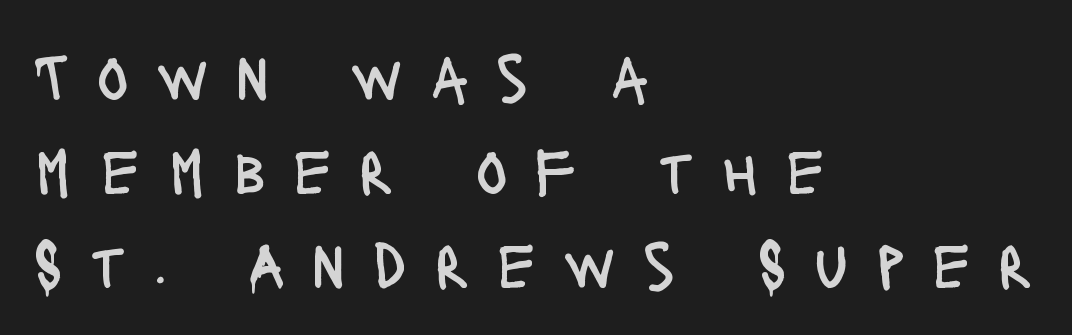
Serifs: no, the terminals of the letterforms are clean. A typesetter would call this proportional, since set widths differ per character. Glyph-to-glyph distance is far greater than everyday printed text. The passage shown is not underscored anywhere. The passage shown stacks its lines at a standard gap.
